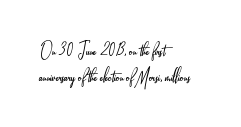
{"bold": "no", "underline": "no", "align": "left", "line_spacing_ratio": 1.17, "letter_spacing": "normal", "letter_spacing_em": 0.0, "glyph_px": 22}
